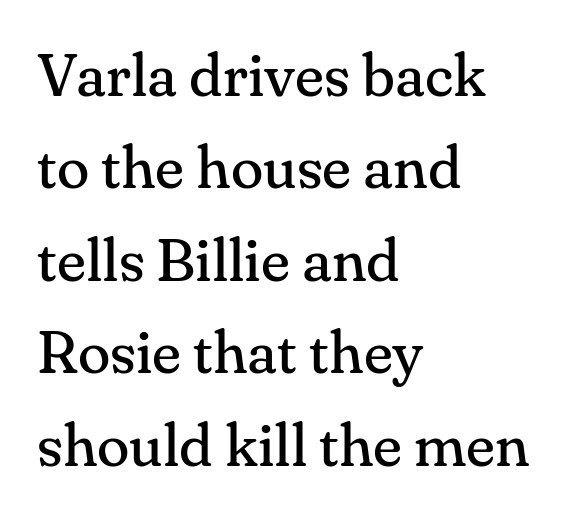
Does the lettering tilt? It doesn't — this is upright. Looks like regular typesetting: each glyph gets only the width it needs. Stroke terminals: seriffed. The weight would be labelled regular, book, light, or lighter still. Plain, unruled lines of type.
